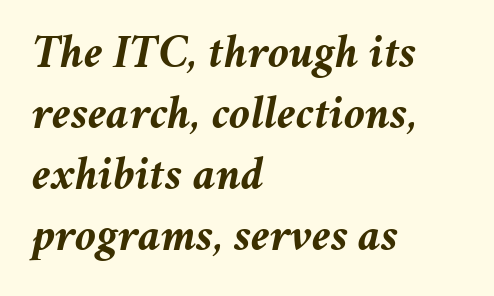
You could call the tracking neutral — neither tight nor loose. Typeset ragged right — the left edge is the straight one. No word sits above an underline. Spacing verdict: proportional, widths tailored to each character.
